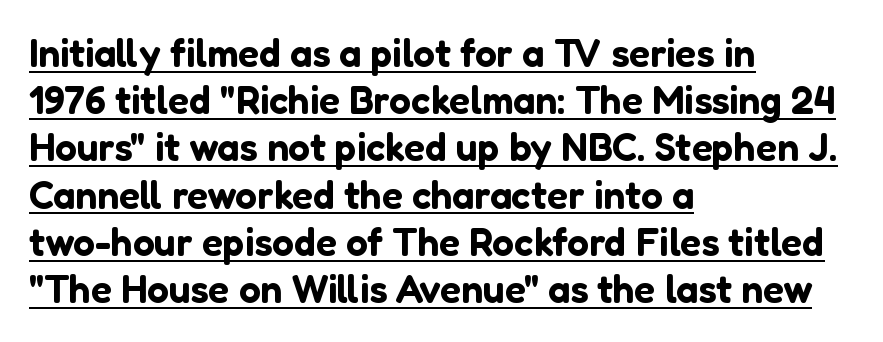
Spacing verdict: proportional, widths tailored to each character. Layout note: lines flush left. This is underlined copy, the kind a proofreader might mark for attention. These lines were composed using upright roman letters.
